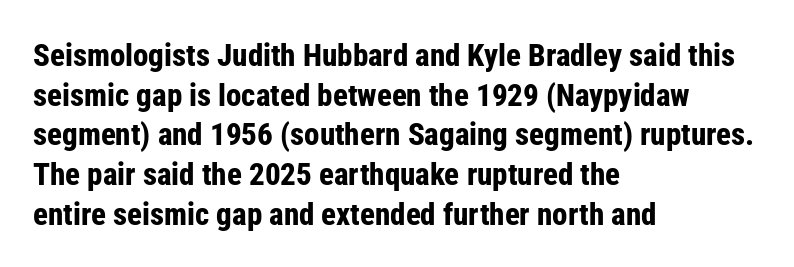
Q: Is the text bold? A: Yes.
Q: Is the text italic (slanted)? A: No, it is upright.
Q: Is the typeface a serif or a sans-serif typeface? A: Sans-serif.
Q: Is the text underlined? A: No.
Q: How is the paragraph aligned? A: Left-aligned.
Q: Is the spacing between letters normal or unusually wide? A: Normal.
Q: Is the spacing between lines tight, normal or loose? A: Normal.
Q: Width (condensed, normal, or wide)? A: Condensed.
Q: Stroke contrast? A: Low.
Q: x-height? A: Medium.
Q: Monospaced? A: No.
